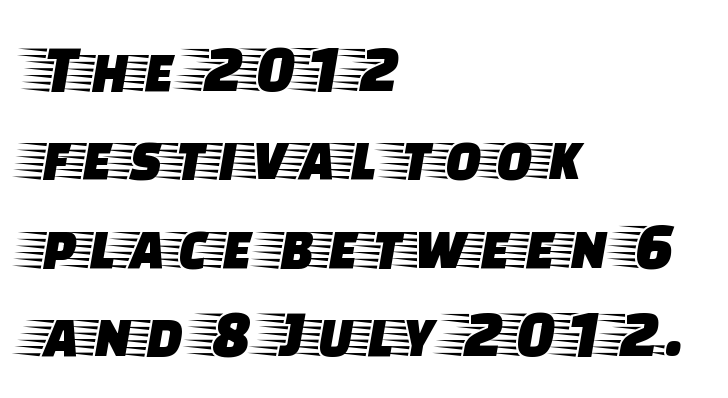
{"serif": "yes", "width": "wide", "stroke_contrast": "low", "x_height": "large", "monospaced": "no", "underline": "no", "align": "left", "line_spacing": "normal", "line_spacing_ratio": 1.3, "letter_spacing": "normal", "letter_spacing_em": 0.0, "glyph_px": 68}
